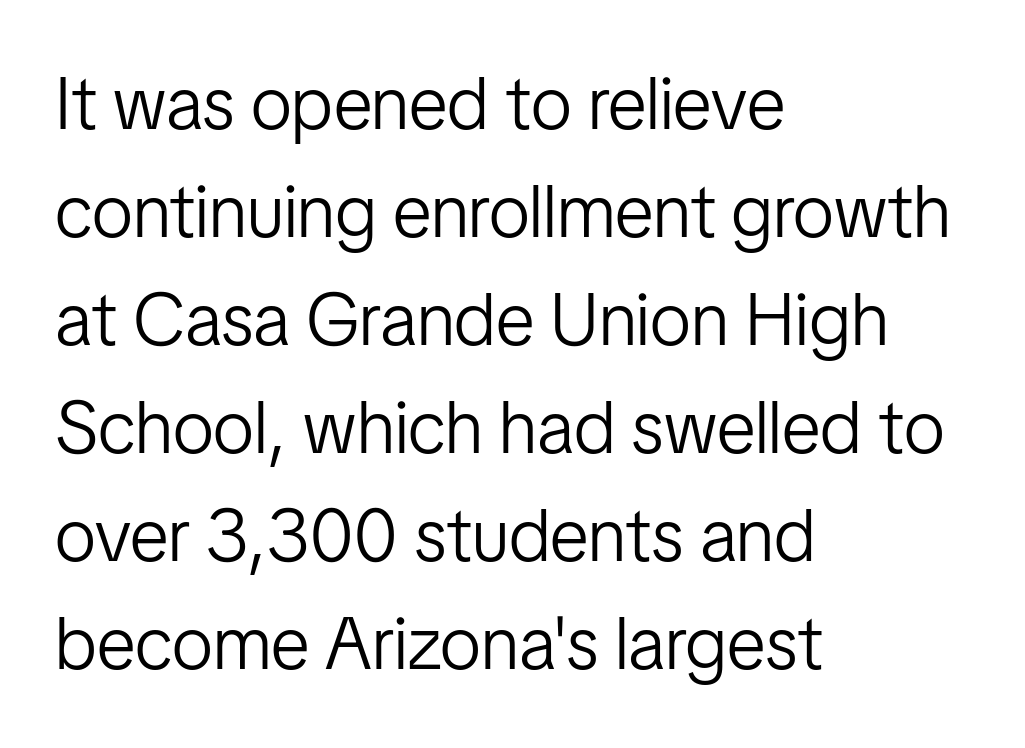
Q: Is the text bold? A: No.
Q: Is the text italic (slanted)? A: No, it is upright.
Q: Is the typeface a serif or a sans-serif typeface? A: Sans-serif.
Q: Is the text underlined? A: No.
Q: How is the paragraph aligned? A: Left-aligned.
Q: Is the spacing between letters normal or unusually wide? A: Normal.
Q: Is the spacing between lines tight, normal or loose? A: Normal.
Q: Width (condensed, normal, or wide)? A: Condensed.
Q: Stroke contrast? A: Low.
Q: x-height? A: Medium.
Q: Monospaced? A: No.
